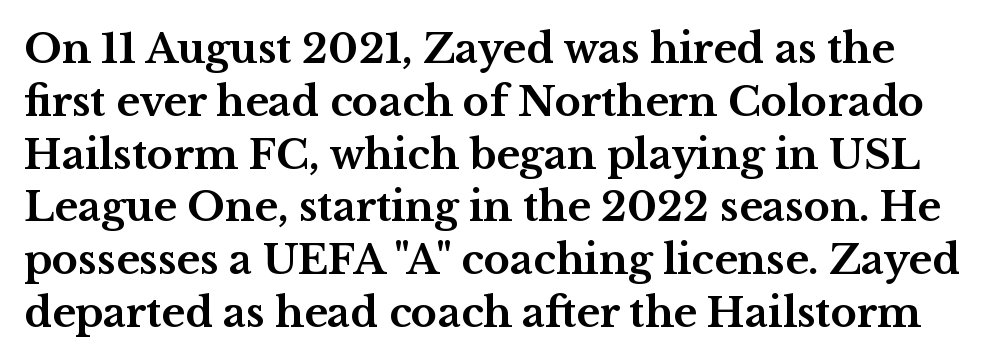
The image shows 40 px bold, wide serif type, upright; set normal line spacing (1.32x), normal letter spacing, not underlined; medium stroke contrast and a medium x-height.
